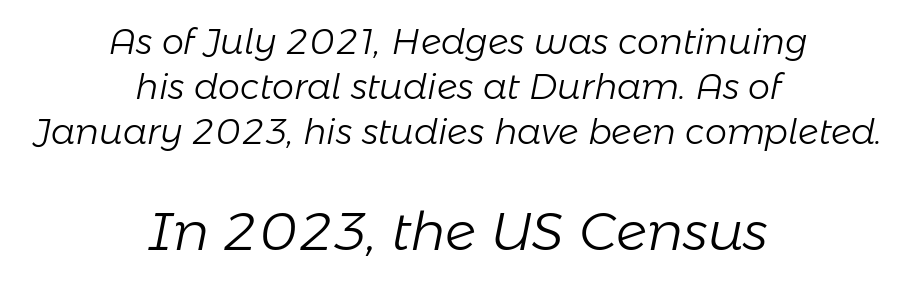
{"italic": "yes", "lean": "right", "slant_degrees": 11, "bold": "no", "weight": "light", "width": "normal", "stroke_contrast": "low", "x_height": "medium", "monospaced": "no", "underline": "no", "align": "center", "line_spacing": "normal", "line_spacing_ratio": 1.29, "letter_spacing": "normal", "letter_spacing_em": 0.0, "larger_block": "second", "size_ratio": 1.51, "glyph_px": 53}
